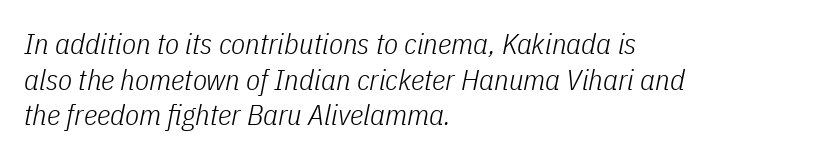
A typesetter would call this proportional, since set widths differ per character. Here the glyphs are tracked normally, forming tight word shapes. The font sits on the lighter half of the weight spectrum, regular included. Rendered with sloped, italic letterforms.
